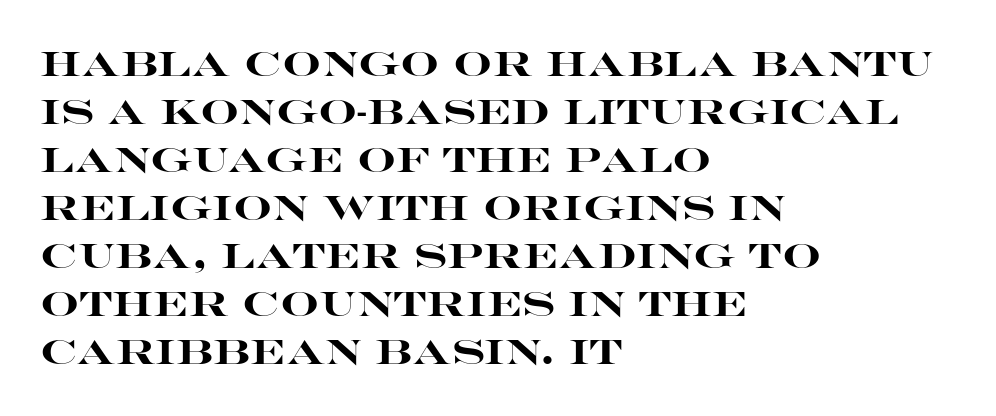
Q: Is the text bold? A: Yes.
Q: Is the text italic (slanted)? A: No, it is upright.
Q: Is the typeface a serif or a sans-serif typeface? A: Serif.
Q: Is the text underlined? A: No.
Q: How is the paragraph aligned? A: Left-aligned.
Q: Is the spacing between letters normal or unusually wide? A: Normal.
Q: Is the spacing between lines tight, normal or loose? A: Normal.
Q: Width (condensed, normal, or wide)? A: Wide.
Q: Stroke contrast? A: High.
Q: x-height? A: Large.
Q: Monospaced? A: No.
